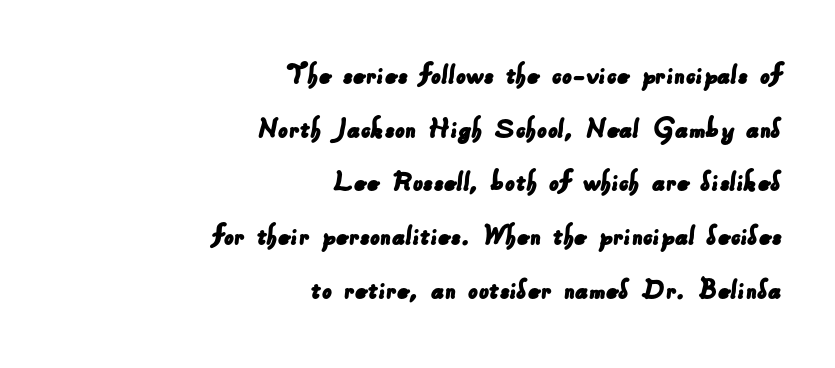
{"serif": "no", "width": "normal", "stroke_contrast": "low", "x_height": "small", "monospaced": "no", "underline": "no", "align": "right", "line_spacing_ratio": 1.73, "letter_spacing": "normal", "letter_spacing_em": 0.0, "glyph_px": 31}
